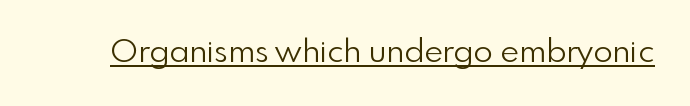
The letters stand upright; this is a roman face. Stem width sits at or under what a default text font uses. Nothing sits at the stroke ends, so this counts as sans-serif. In designer terms, the underline attribute is active on this setting.
